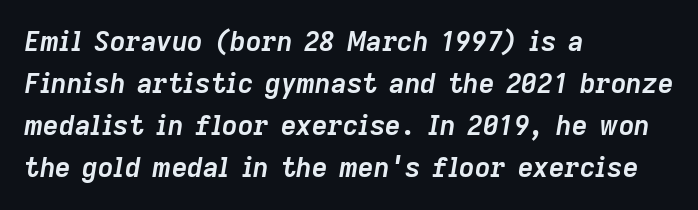
Q: Is the text bold? A: Yes.
Q: Is the text italic (slanted)? A: Yes, it leans right by about 9 degrees.
Q: Is the text underlined? A: No.
Q: How is the paragraph aligned? A: Left-aligned.
Q: Is the spacing between letters normal or unusually wide? A: Normal.
Q: Is the spacing between lines tight, normal or loose? A: Normal.
